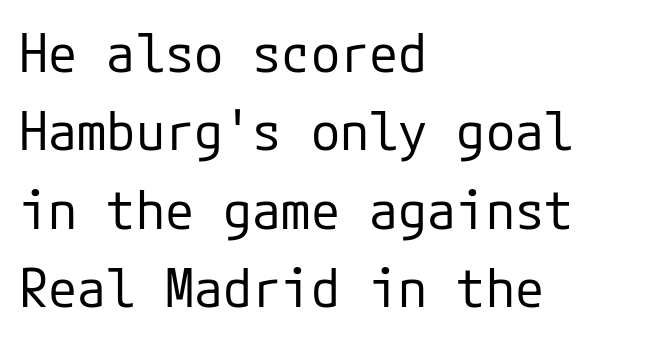
The image shows 53 px regular-weight sans-serif type, upright; set left-aligned, normal line spacing (1.48x), normal letter spacing, not underlined; low stroke contrast and a medium x-height.
